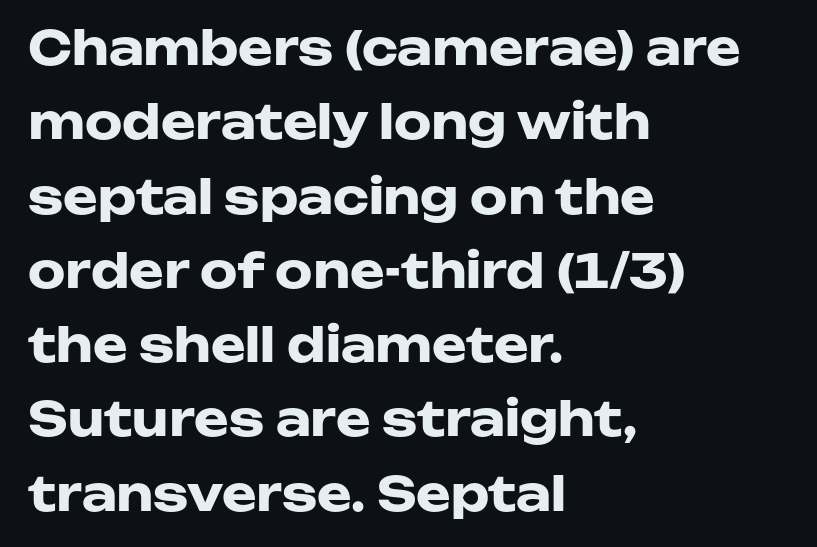
The letterforms sit shoulder to shoulder at normal distance. It's the straight-up-and-down kind of type. Alignment: flush left. This is sans-serif lettering, the kind often seen on screens and signage. The letters are bold, with thick, heavy strokes.
